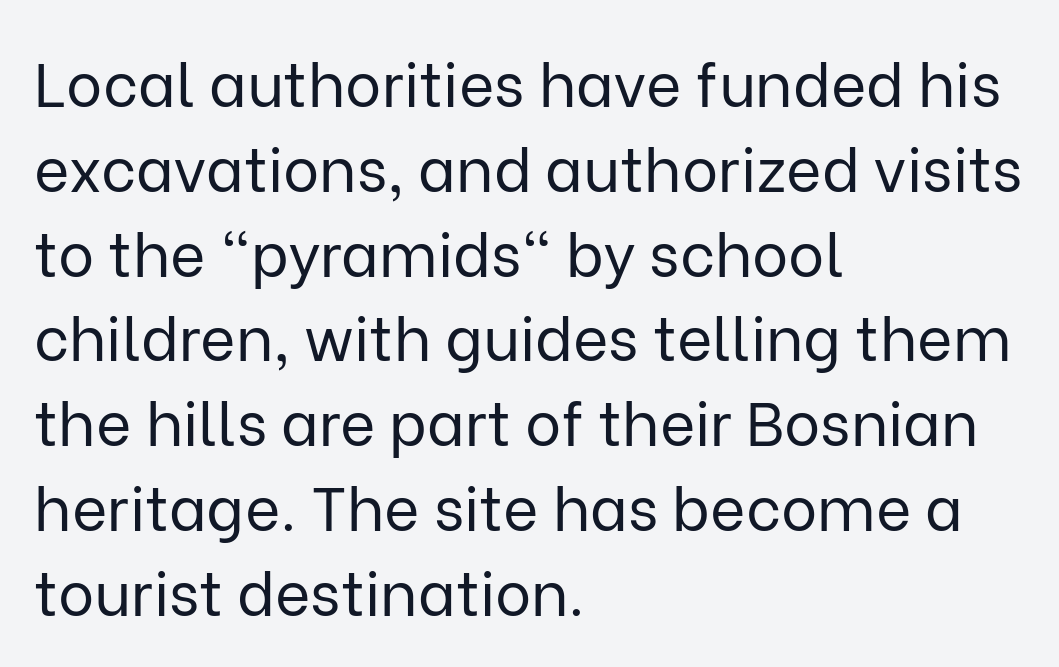
The image shows 61 px regular-weight sans-serif type, upright; set left-aligned, normal line spacing (1.39x), normal letter spacing, not underlined; low stroke contrast and a medium x-height.
